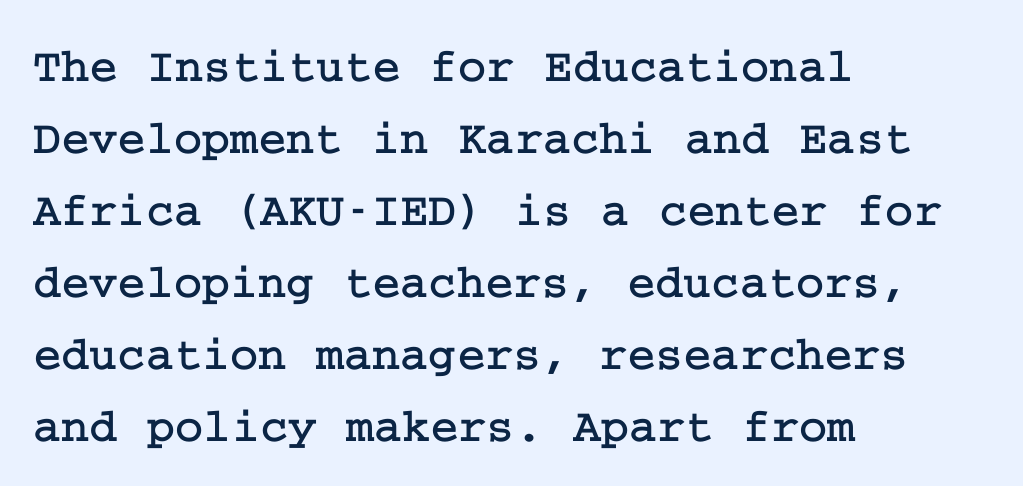
{"serif": "yes", "italic": "no", "width": "normal", "stroke_contrast": "low", "x_height": "medium", "underline": "no", "align": "left", "line_spacing": "normal", "line_spacing_ratio": 1.5, "letter_spacing": "normal", "letter_spacing_em": 0.0, "glyph_px": 48}
